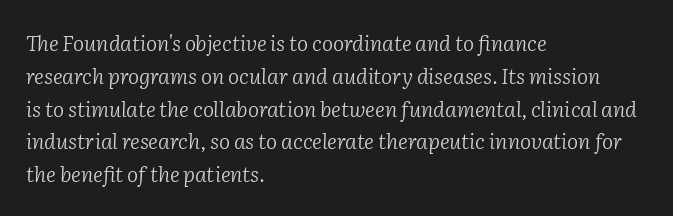
Letters rest on an invisible, unmarked baseline. Caption: face not bold, strokes unweighted. Is the block centered? No — it sits flush against the left margin. Caption: standard tracking, unaltered. Evenly set lines give the paragraph a standard silhouette.
